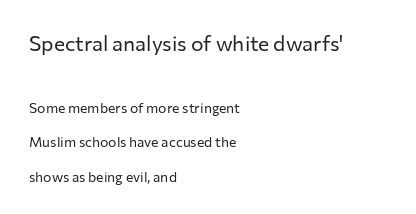
The image shows 21 px text type, upright; set left-aligned, loose line spacing (2.47x), normal letter spacing, not underlined; the first (top) block is 1.5x larger.
